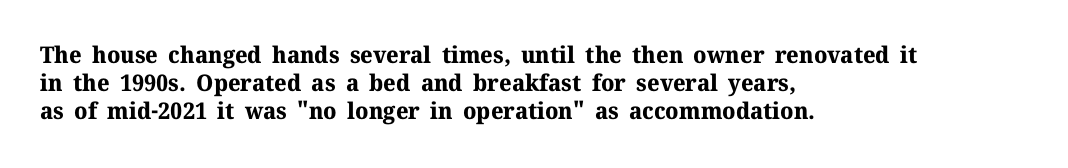
Q: Is the text bold? A: Yes.
Q: Is the text italic (slanted)? A: No, it is upright.
Q: Is the text underlined? A: No.
Q: How is the paragraph aligned? A: Left-aligned.
Q: Is the spacing between letters normal or unusually wide? A: Normal.
